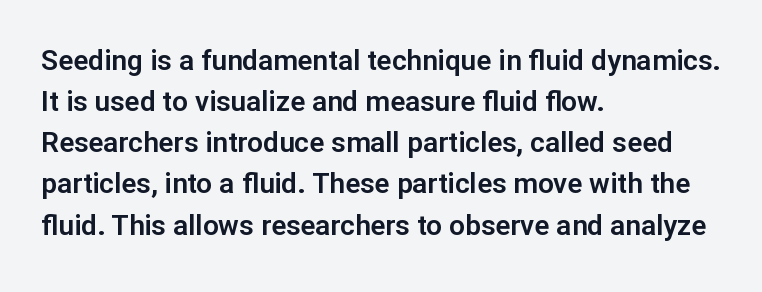
Q: Is the text italic (slanted)? A: No, it is upright.
Q: Is the typeface a serif or a sans-serif typeface? A: Sans-serif.
Q: Is the text underlined? A: No.
Q: How is the paragraph aligned? A: Left-aligned.
Q: Is the spacing between letters normal or unusually wide? A: Normal.
Q: Is the spacing between lines tight, normal or loose? A: Normal.
Q: Width (condensed, normal, or wide)? A: Normal.
Q: Stroke contrast? A: Low.
Q: x-height? A: Medium.
Q: Monospaced? A: No.
